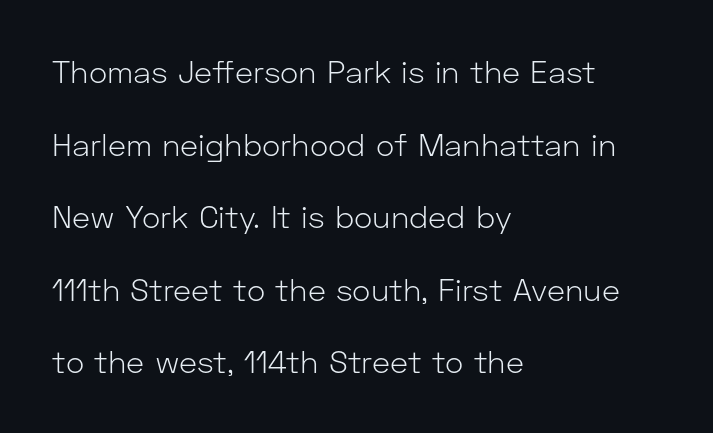
Q: Is the text bold? A: No.
Q: Is the text italic (slanted)? A: No, it is upright.
Q: Is the typeface a serif or a sans-serif typeface? A: Sans-serif.
Q: Is the text underlined? A: No.
Q: How is the paragraph aligned? A: Left-aligned.
Q: Is the spacing between letters normal or unusually wide? A: Normal.
Q: Is the spacing between lines tight, normal or loose? A: Loose.
Q: Width (condensed, normal, or wide)? A: Normal.
Q: Stroke contrast? A: Low.
Q: x-height? A: Medium.
Q: Monospaced? A: No.
